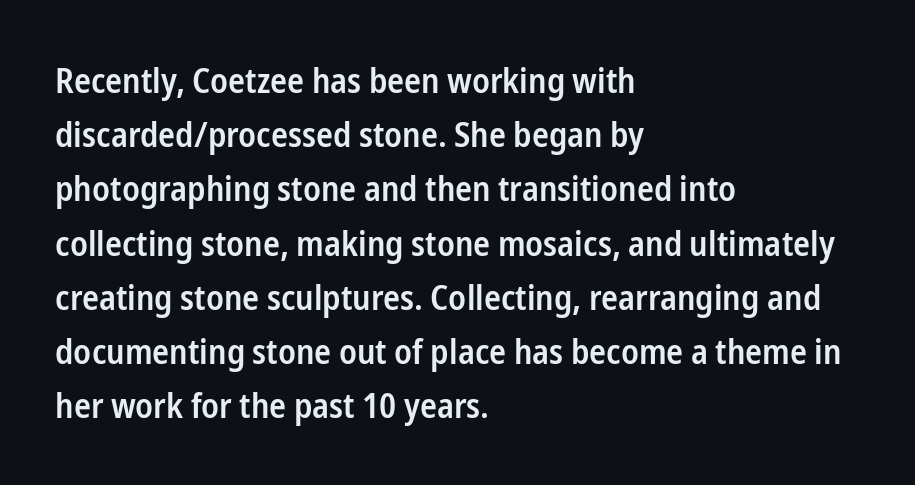
Rows of type keep a routine distance in the vertical direction. A typesetter would call this proportional, since set widths differ per character. Posture: upright roman. Rule under the text: the space is simply empty. Casual observation: everything's shoved over to the left. Serif or sans? Sans — the stroke terminals are bare.
